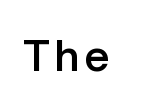
The image shows 43 px semibold sans-serif type, upright; set not underlined; low stroke contrast and a medium x-height.
